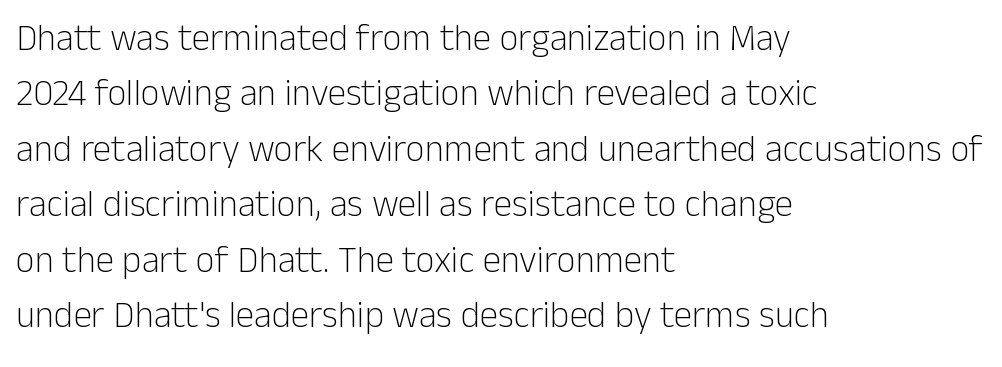
Q: Is the text bold? A: No.
Q: Is the text italic (slanted)? A: No, it is upright.
Q: Is the typeface a serif or a sans-serif typeface? A: Sans-serif.
Q: Is the text underlined? A: No.
Q: How is the paragraph aligned? A: Left-aligned.
Q: Is the spacing between letters normal or unusually wide? A: Normal.
Q: Is the spacing between lines tight, normal or loose? A: Normal.
Q: Width (condensed, normal, or wide)? A: Normal.
Q: Stroke contrast? A: Low.
Q: x-height? A: Medium.
Q: Monospaced? A: No.
